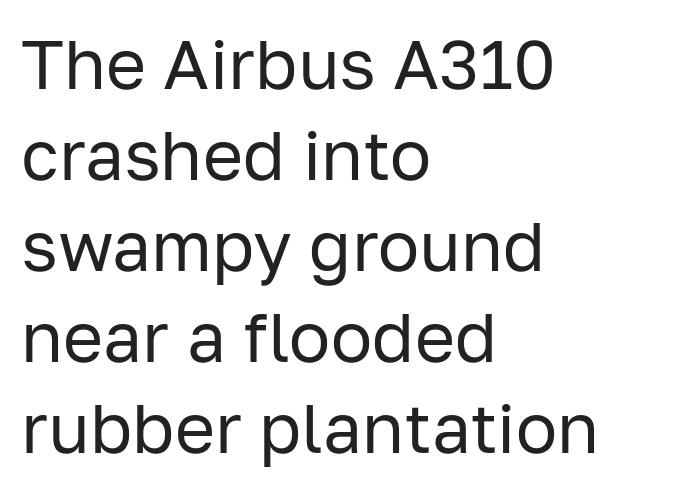
Q: Is the text bold? A: No.
Q: Is the text italic (slanted)? A: No, it is upright.
Q: Is the typeface a serif or a sans-serif typeface? A: Sans-serif.
Q: Is the text underlined? A: No.
Q: How is the paragraph aligned? A: Left-aligned.
Q: Is the spacing between letters normal or unusually wide? A: Normal.
Q: Is the spacing between lines tight, normal or loose? A: Normal.
Q: Width (condensed, normal, or wide)? A: Normal.
Q: Stroke contrast? A: Low.
Q: x-height? A: Medium.
Q: Monospaced? A: No.
